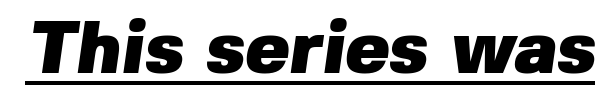
Q: Is the text bold? A: Yes.
Q: Is the typeface a serif or a sans-serif typeface? A: Sans-serif.
Q: Is the text underlined? A: Yes.
Q: Is the spacing between letters normal or unusually wide? A: Normal.
Q: Width (condensed, normal, or wide)? A: Normal.
Q: Stroke contrast? A: Low.
Q: x-height? A: Medium.
Q: Monospaced? A: No.
